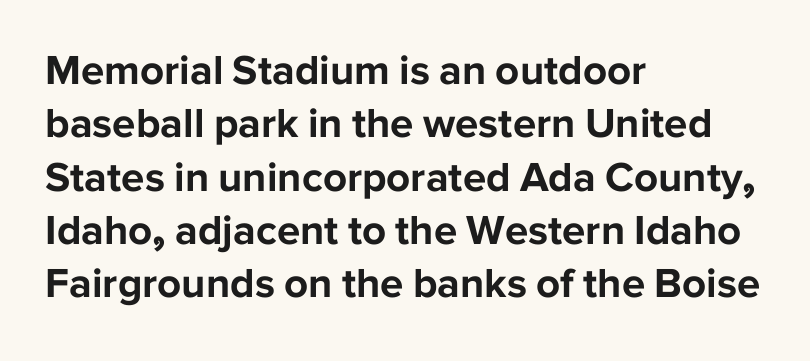
Short note: letters normally spaced. Is this a fixed-width face? No — the glyphs have proportional, varying widths. Interline gaps are of average width in this sample. Does the type have serifs? No, each stem ends abruptly. The letters stand upright; this is a roman face. The sample has been set heavy, in full bold.
